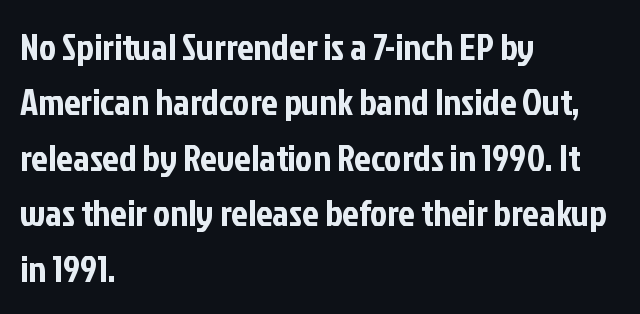
Q: Is the text italic (slanted)? A: No, it is upright.
Q: Is the typeface a serif or a sans-serif typeface? A: Sans-serif.
Q: Is the text underlined? A: No.
Q: How is the paragraph aligned? A: Left-aligned.
Q: Is the spacing between letters normal or unusually wide? A: Normal.
Q: Is the spacing between lines tight, normal or loose? A: Normal.
Q: Width (condensed, normal, or wide)? A: Condensed.
Q: Stroke contrast? A: Low.
Q: x-height? A: Medium.
Q: Monospaced? A: No.
